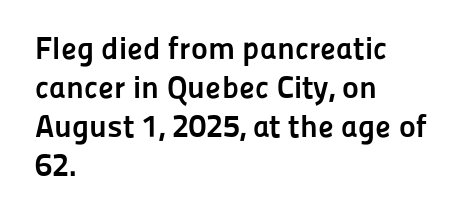
Horizontal alignment here is leftward, the default for most running prose. Font category for this specimen: sans-serif. Ordinary non-slanted type is in use. The rendering uses natural spacing where letterforms have individual widths. The passage shown is emphatically bold. The gap between lines stays unmarked.
